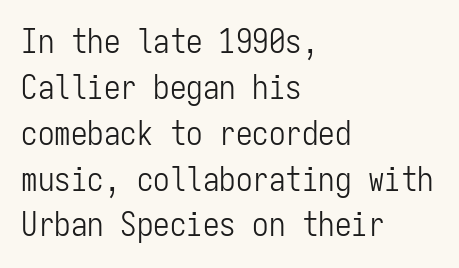
The text block is weighted toward the left margin, trailing off unevenly rightward. The glyphs in this specimen are sans serif. This is not heavy type; no bold has been used. Plain, unruled lines of type.
